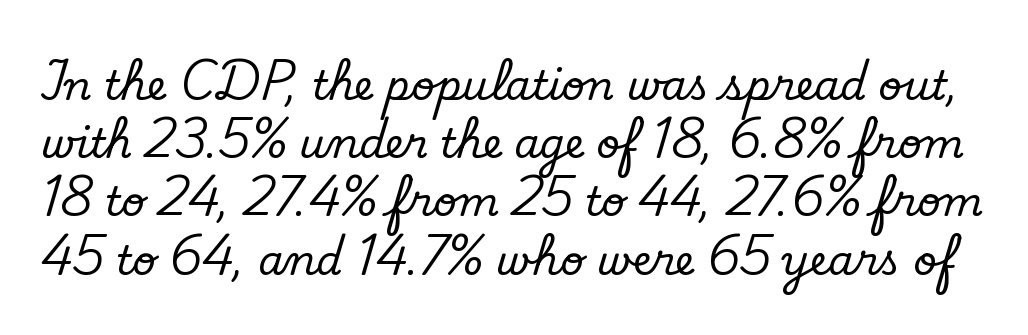
The space between consecutive lines is moderate. Letter spacing: default. Anything drawn beneath the words? Only blank space. Looks like regular typesetting: each glyph gets only the width it needs. Look at the bottom of the vertical strokes: they flare into serifs here.
